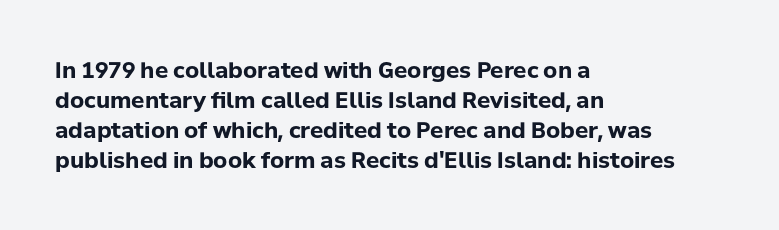
Q: Is the text bold? A: Yes.
Q: Is the text italic (slanted)? A: No, it is upright.
Q: Is the text underlined? A: No.
Q: How is the paragraph aligned? A: Left-aligned.
Q: Is the spacing between letters normal or unusually wide? A: Normal.
Q: Is the spacing between lines tight, normal or loose? A: Normal.
